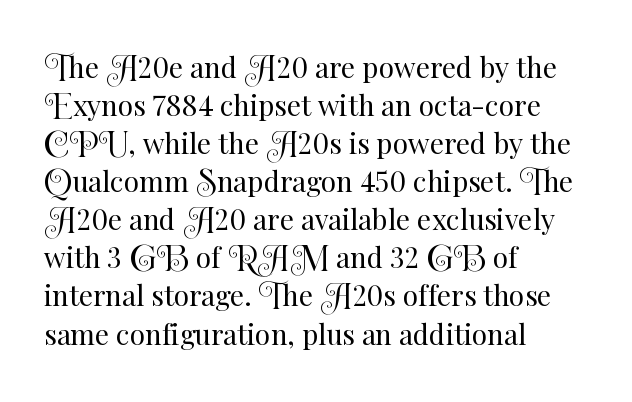
The image shows 28 px regular-weight type, upright; set left-aligned, normal line spacing (1.36x), normal letter spacing, not underlined; medium stroke contrast and a small x-height.
